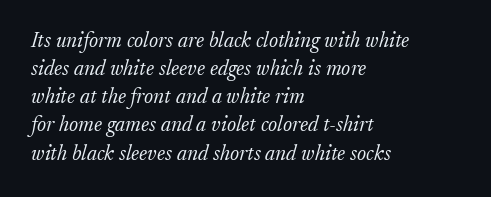
The image shows 21 px text type, italic (leaning right); set left-aligned, normal line spacing (1.34x), normal letter spacing, not underlined.
